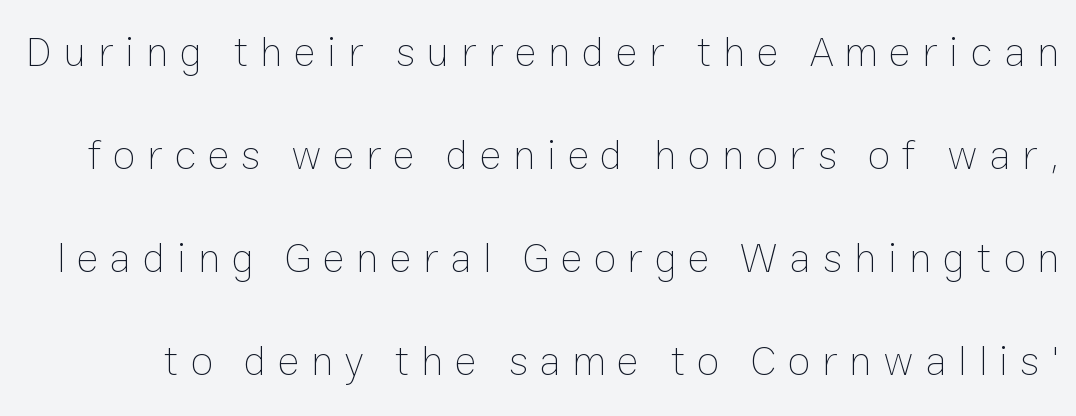
It's the straight-up-and-down kind of type. Leading: increased. Stems here are at most as thick as an everyday book face. The strip under each line holds only bare page. The rendering uses natural spacing where letterforms have individual widths.
